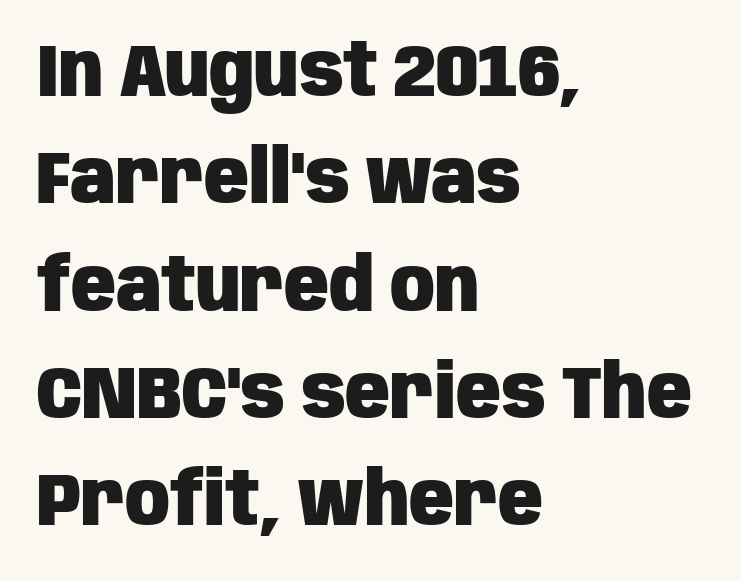
Q: Is the text bold? A: Yes.
Q: Is the text italic (slanted)? A: No, it is upright.
Q: Is the typeface a serif or a sans-serif typeface? A: Sans-serif.
Q: Is the text underlined? A: No.
Q: How is the paragraph aligned? A: Left-aligned.
Q: Is the spacing between letters normal or unusually wide? A: Normal.
Q: Is the spacing between lines tight, normal or loose? A: Normal.
Q: Width (condensed, normal, or wide)? A: Condensed.
Q: Stroke contrast? A: Low.
Q: x-height? A: Large.
Q: Monospaced? A: No.
